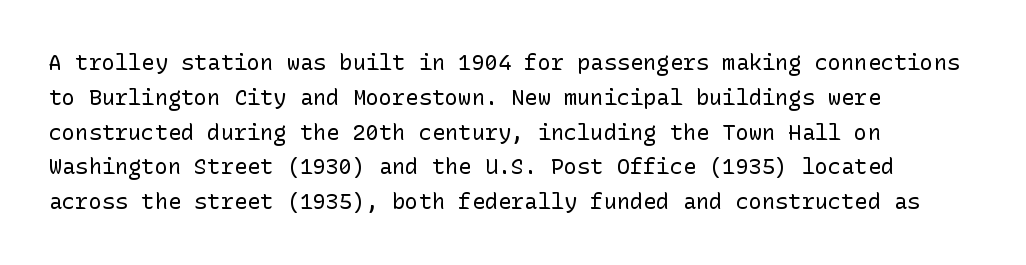
All the whitespace from short lines collects on the right. No extra tracking has been applied to these lines. Characters remain perfectly vertical along every line. The space beneath each line is pristine and unruled. Vertical stems look standard width or narrower in stroke.
